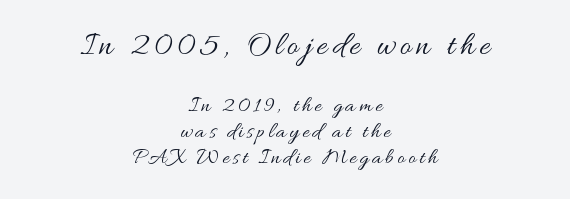
Note the varied advance widths — an 'i' is clearly narrower than an 'm'. Size contrast runs from large at the top to small at the bottom. The whitespace from short lines is split evenly between both sides. Weight class: somewhere from thin through regular. Anything drawn beneath the words? Only blank space.
